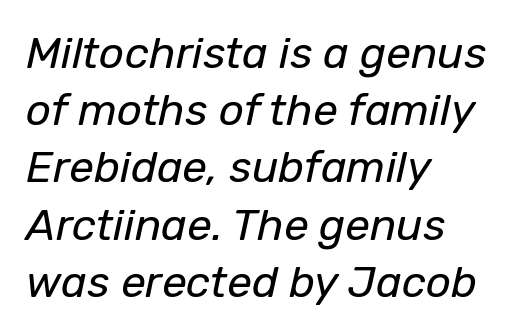
Q: Is the text bold? A: No.
Q: Is the text italic (slanted)? A: Yes, it leans right by about 12 degrees.
Q: Is the text underlined? A: No.
Q: How is the paragraph aligned? A: Left-aligned.
Q: Is the spacing between letters normal or unusually wide? A: Normal.
Q: Is the spacing between lines tight, normal or loose? A: Normal.
Q: Width (condensed, normal, or wide)? A: Normal.
Q: Stroke contrast? A: Low.
Q: x-height? A: Medium.
Q: Monospaced? A: No.
